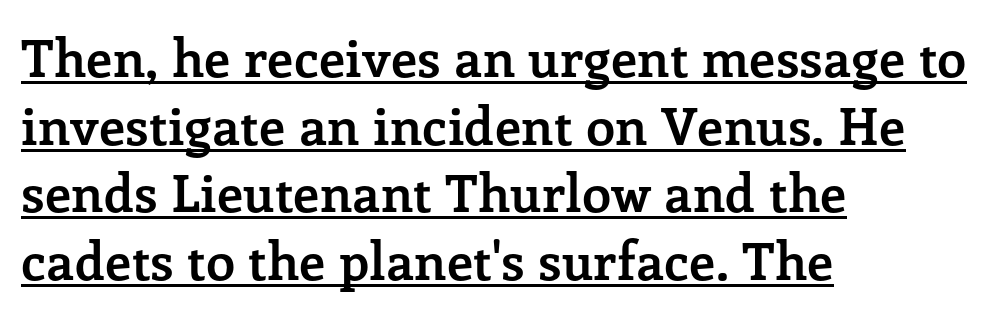
{"serif": "yes", "italic": "no", "bold": "yes", "weight": "semibold", "width": "normal", "stroke_contrast": "low", "x_height": "medium", "monospaced": "no", "underline": "yes", "align": "left", "line_spacing": "normal", "line_spacing_ratio": 1.3, "letter_spacing": "normal", "letter_spacing_em": 0.0, "glyph_px": 52}
